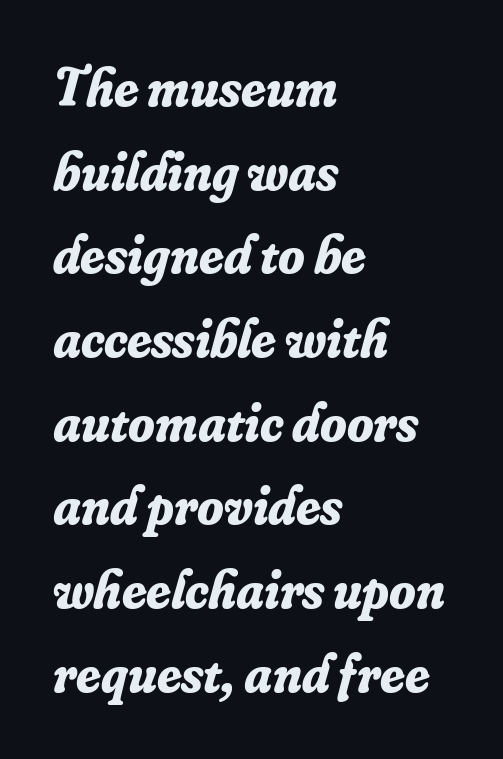
Q: Is the text bold? A: Yes.
Q: Is the text italic (slanted)? A: Yes, it leans right by about 16 degrees.
Q: Is the typeface a serif or a sans-serif typeface? A: Serif.
Q: Is the text underlined? A: No.
Q: How is the paragraph aligned? A: Left-aligned.
Q: Is the spacing between letters normal or unusually wide? A: Normal.
Q: Is the spacing between lines tight, normal or loose? A: Normal.
Q: Width (condensed, normal, or wide)? A: Normal.
Q: Stroke contrast? A: Low.
Q: x-height? A: Small.
Q: Monospaced? A: No.
